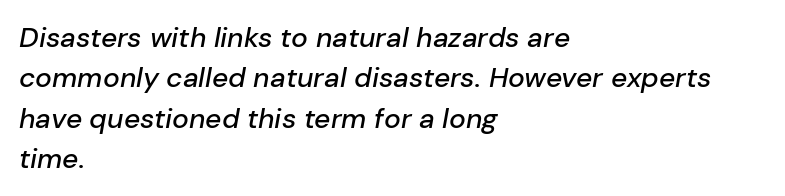
Is the letter spacing exaggerated? No — it looks like the ordinary default. The passage shown is typed in a proportional face where columns would drift. Leading: standard. A bare baseline throughout the passage.
